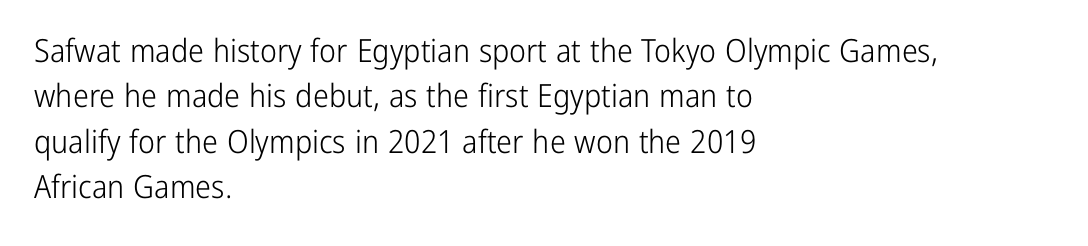
Q: Is the text bold? A: No.
Q: Is the text italic (slanted)? A: No, it is upright.
Q: Is the typeface a serif or a sans-serif typeface? A: Sans-serif.
Q: Is the text underlined? A: No.
Q: How is the paragraph aligned? A: Left-aligned.
Q: Is the spacing between letters normal or unusually wide? A: Normal.
Q: Is the spacing between lines tight, normal or loose? A: Normal.
Q: Width (condensed, normal, or wide)? A: Condensed.
Q: Stroke contrast? A: Low.
Q: x-height? A: Medium.
Q: Monospaced? A: No.
